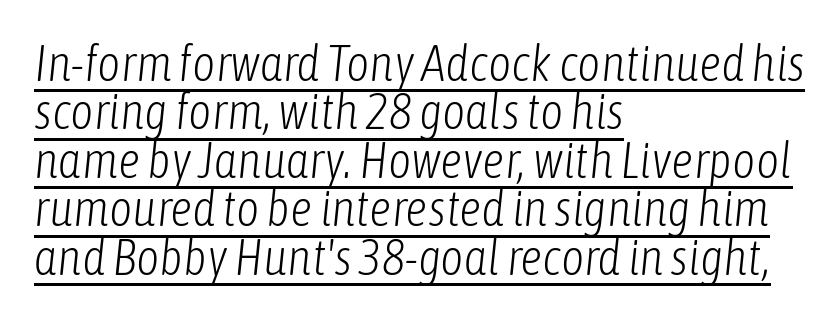
{"italic": "yes", "lean": "right", "slant_degrees": 6, "bold": "no", "weight": "light", "width": "condensed", "stroke_contrast": "low", "x_height": "medium", "monospaced": "no", "underline": "yes", "align": "left", "line_spacing": "tight", "line_spacing_ratio": 0.97, "letter_spacing": "normal", "letter_spacing_em": 0.0, "glyph_px": 50}
